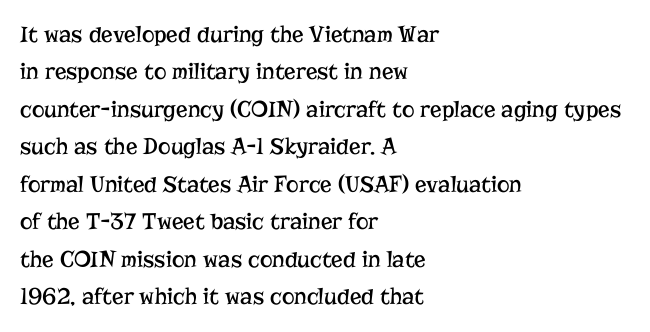
Evenly set lines give the paragraph a standard silhouette. Here the glyphs are tracked normally, forming tight word shapes. Rule under the text: the space is simply empty. Italic? Not at all — the glyphs are vertical. These glyphs show unthickened strokes, regular width or finer.
